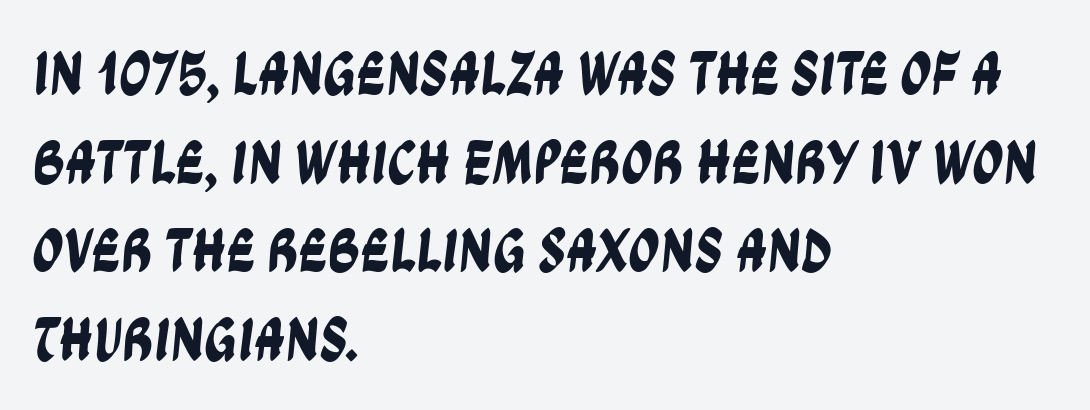
These lines sit exactly where default settings would place them. The paragraph has a hard left edge and a soft right edge. A typesetter would call this proportional, since set widths differ per character. The space beneath each line is pristine and unruled.
